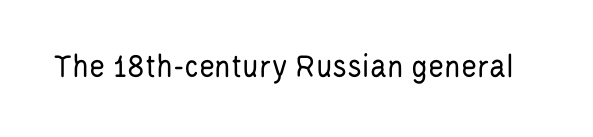
{"serif": "no", "italic": "no", "bold": "no", "weight": "regular", "width": "condensed", "stroke_contrast": "low", "x_height": "large", "monospaced": "no", "underline": "no", "letter_spacing": "normal", "letter_spacing_em": 0.0, "glyph_px": 34}
